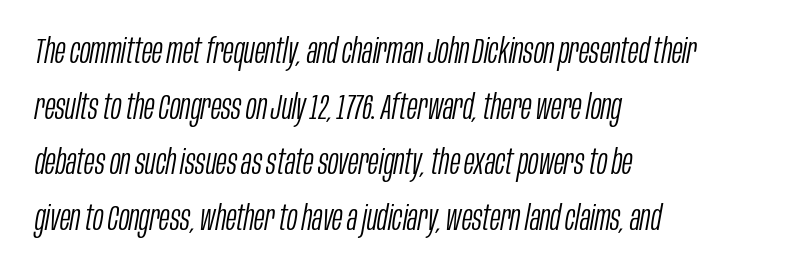
{"italic": "yes", "lean": "right", "slant_degrees": 10, "bold": "no", "weight": "light", "width": "condensed", "stroke_contrast": "low", "x_height": "large", "monospaced": "no", "underline": "no", "align": "left", "line_spacing": "normal", "line_spacing_ratio": 1.59, "letter_spacing": "normal", "letter_spacing_em": 0.0, "glyph_px": 35}
